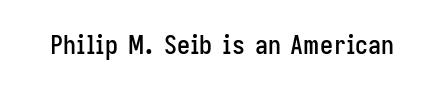
The image shows 26 px text type, upright; set normal letter spacing, not underlined.
